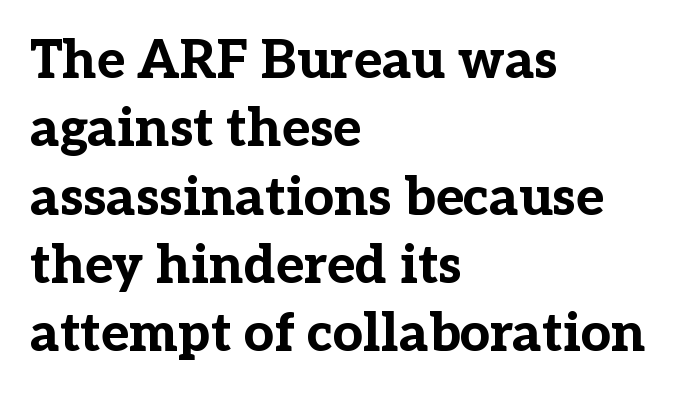
The image shows 53 px bold serif type, upright; set left-aligned, normal line spacing (1.29x), normal letter spacing, not underlined; low stroke contrast and a medium x-height.
